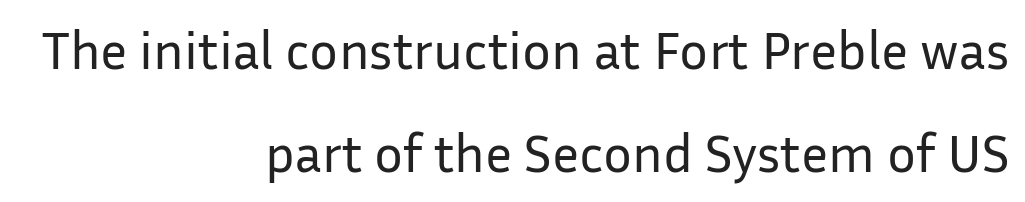
{"serif": "no", "italic": "no", "bold": "no", "weight": "regular", "width": "normal", "stroke_contrast": "low", "x_height": "medium", "monospaced": "no", "underline": "no", "align": "right", "line_spacing": "loose", "line_spacing_ratio": 1.91, "letter_spacing": "normal", "letter_spacing_em": 0.0, "glyph_px": 54}
